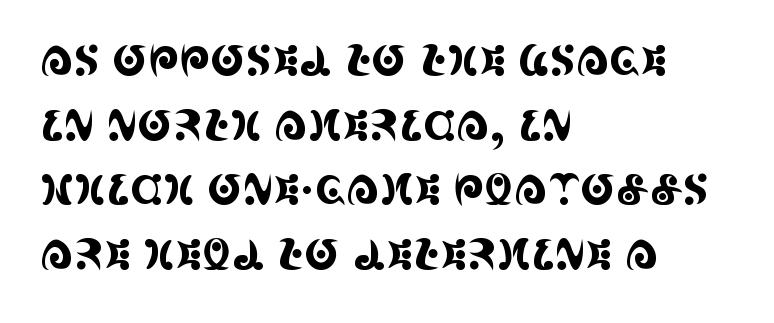
Q: Is the text italic (slanted)? A: No, it is upright.
Q: Is the typeface a serif or a sans-serif typeface? A: Serif.
Q: Is the text underlined? A: No.
Q: How is the paragraph aligned? A: Left-aligned.
Q: Is the spacing between letters normal or unusually wide? A: Normal.
Q: Is the spacing between lines tight, normal or loose? A: Normal.
Q: Width (condensed, normal, or wide)? A: Condensed.
Q: x-height? A: Large.
Q: Monospaced? A: No.
